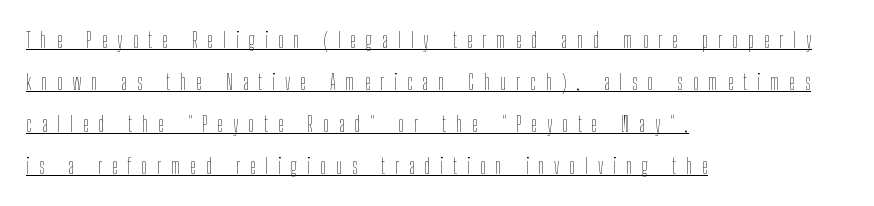
{"italic": "no", "bold": "no", "underline": "yes", "align": "left", "line_spacing": "loose", "line_spacing_ratio": 1.91, "letter_spacing": "wide", "letter_spacing_em": 0.44, "glyph_px": 22}
